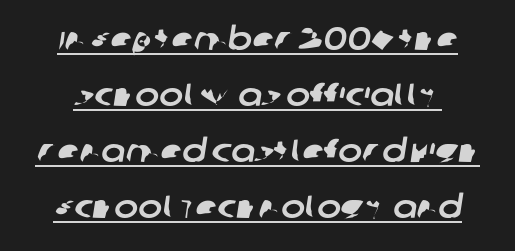
Q: Is the typeface a serif or a sans-serif typeface? A: Sans-serif.
Q: Is the text underlined? A: Yes.
Q: Is the spacing between letters normal or unusually wide? A: Normal.
Q: Width (condensed, normal, or wide)? A: Normal.
Q: Stroke contrast? A: Low.
Q: x-height? A: Large.
Q: Monospaced? A: No.
